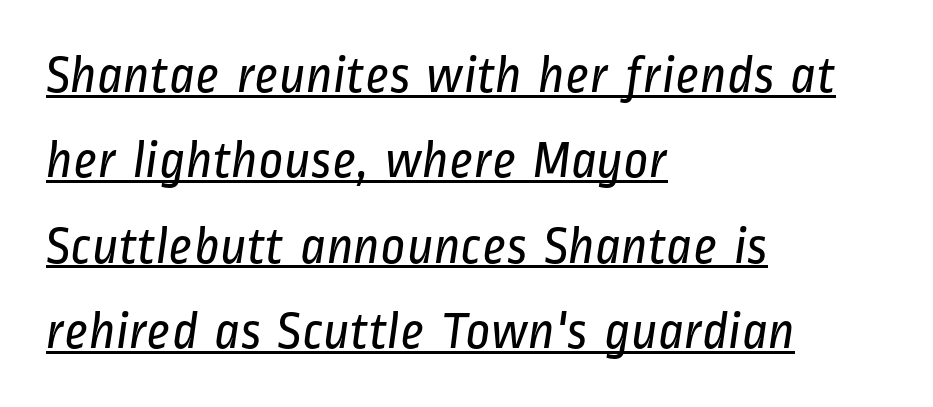
Q: Is the text bold? A: No.
Q: Is the typeface a serif or a sans-serif typeface? A: Sans-serif.
Q: Is the text underlined? A: Yes.
Q: How is the paragraph aligned? A: Left-aligned.
Q: Is the spacing between letters normal or unusually wide? A: Normal.
Q: Is the spacing between lines tight, normal or loose? A: Normal.
Q: Width (condensed, normal, or wide)? A: Condensed.
Q: Stroke contrast? A: Low.
Q: x-height? A: Medium.
Q: Monospaced? A: No.
